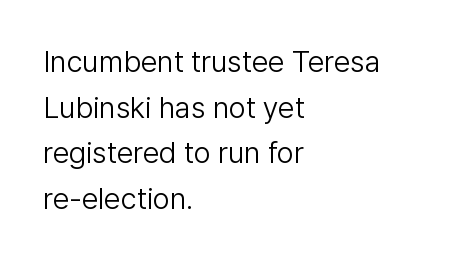
{"serif": "no", "italic": "no", "bold": "no", "weight": "light", "width": "normal", "stroke_contrast": "low", "x_height": "medium", "monospaced": "no", "underline": "no", "align": "left", "line_spacing": "normal", "line_spacing_ratio": 1.52, "letter_spacing": "normal", "letter_spacing_em": 0.0, "glyph_px": 30}
